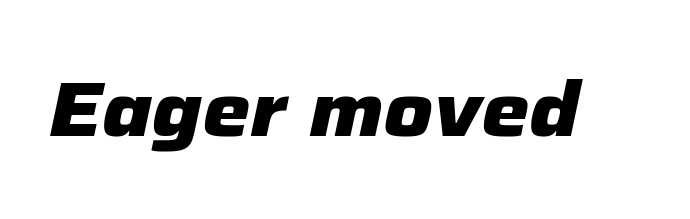
This sample has the flowing, uneven cadence of proportional lettering. Every letter is thick-stroked: bold, no question. In terms of letterspacing, this is plain default setting. Would a proofreader flag this as italicized? Yes.
